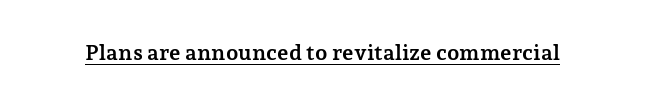
Q: Is the text bold? A: Yes.
Q: Is the text italic (slanted)? A: No, it is upright.
Q: Is the text underlined? A: Yes.
Q: Is the spacing between letters normal or unusually wide? A: Normal.
